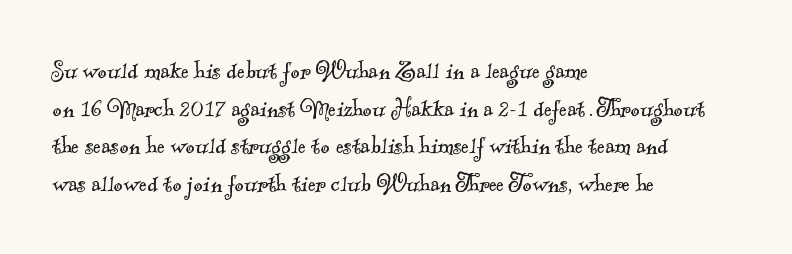
{"serif": "yes", "bold": "no", "weight": "light", "width": "normal", "x_height": "small", "monospaced": "no", "underline": "no", "align": "left", "line_spacing": "normal", "line_spacing_ratio": 1.3, "letter_spacing": "normal", "letter_spacing_em": 0.0, "glyph_px": 29}
